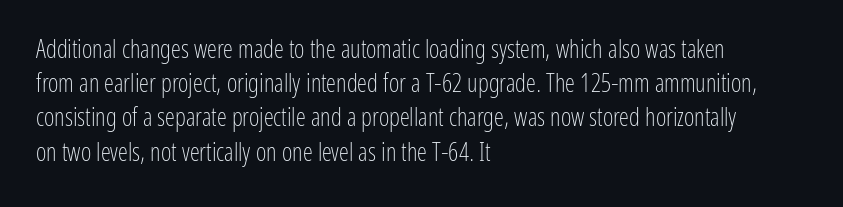
{"italic": "no", "bold": "no", "underline": "no", "align": "left", "line_spacing": "normal", "line_spacing_ratio": 1.37, "letter_spacing": "normal", "letter_spacing_em": 0.0, "glyph_px": 25}
